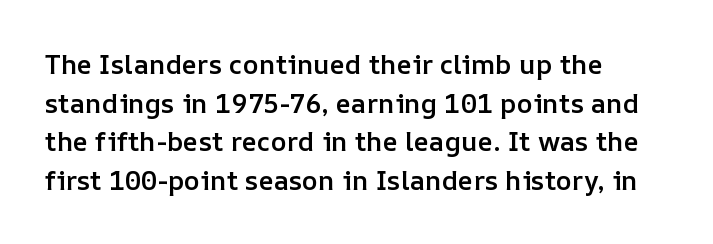
Q: Is the text bold? A: Semi-bold.
Q: Is the text italic (slanted)? A: No, it is upright.
Q: Is the text underlined? A: No.
Q: How is the paragraph aligned? A: Left-aligned.
Q: Is the spacing between letters normal or unusually wide? A: Normal.
Q: Is the spacing between lines tight, normal or loose? A: Normal.
